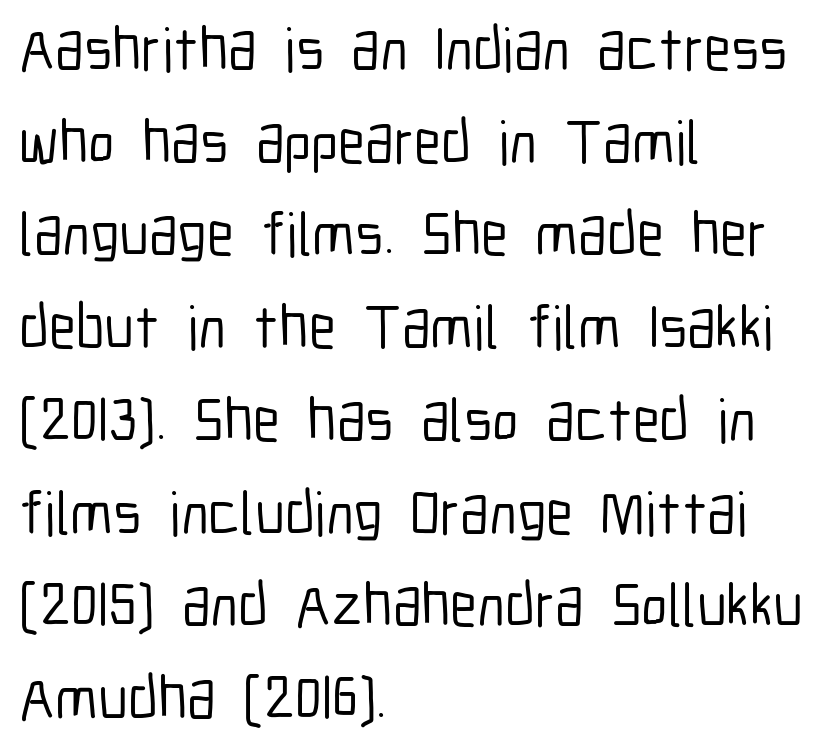
Q: Is the text italic (slanted)? A: No, it is upright.
Q: Is the typeface a serif or a sans-serif typeface? A: Sans-serif.
Q: Is the text underlined? A: No.
Q: How is the paragraph aligned? A: Left-aligned.
Q: Is the spacing between letters normal or unusually wide? A: Normal.
Q: Is the spacing between lines tight, normal or loose? A: Normal.
Q: Width (condensed, normal, or wide)? A: Condensed.
Q: Stroke contrast? A: Low.
Q: x-height? A: Medium.
Q: Monospaced? A: No.
